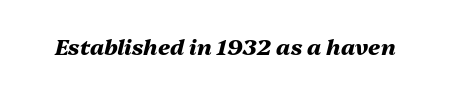
{"italic": "yes", "lean": "right", "slant_degrees": 13, "bold": "yes", "underline": "no", "letter_spacing": "normal", "letter_spacing_em": 0.0, "glyph_px": 22}
